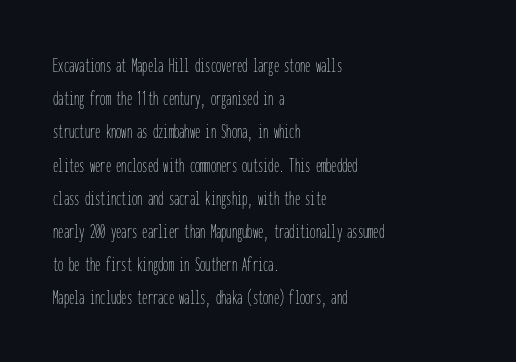
The face looks like a standard text weight, possibly lighter. Short and long lines alike share a common starting point at left. Vertically, the passage feels balanced, rows spaced as you'd expect. A bare baseline throughout the passage. Here the glyphs are tracked normally, forming tight word shapes.
